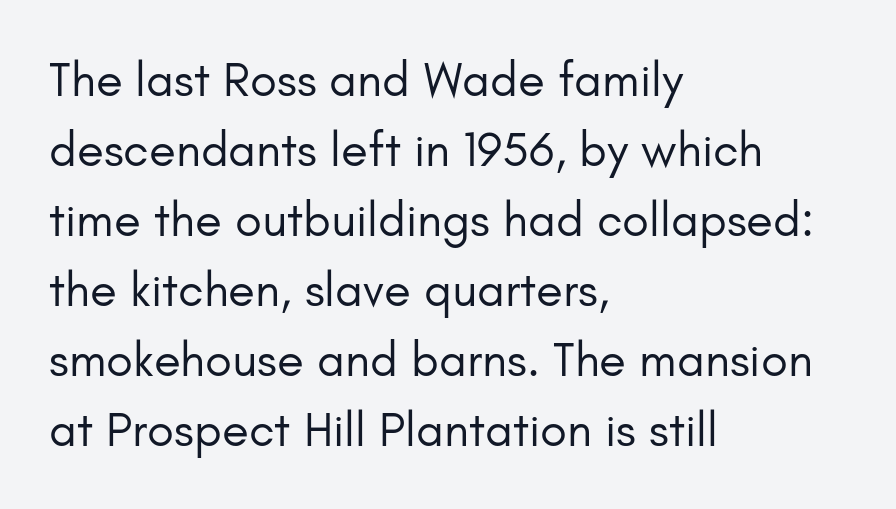
Rule under the text: the space is simply empty. Each stroke keeps to a modest, everyday thickness or less. Horizontal alignment here is leftward, the default for most running prose. You could not count columns in this text — the font is proportionally spaced. Serif or sans? Sans — the stroke terminals are bare. Caption: standard tracking, unaltered.
